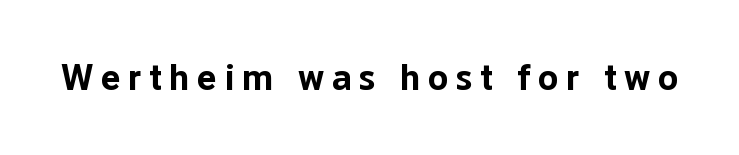
The image shows 37 px bold sans-serif type, upright; set unusually wide letter spacing (+0.21 em), not underlined; low stroke contrast and a medium x-height.
